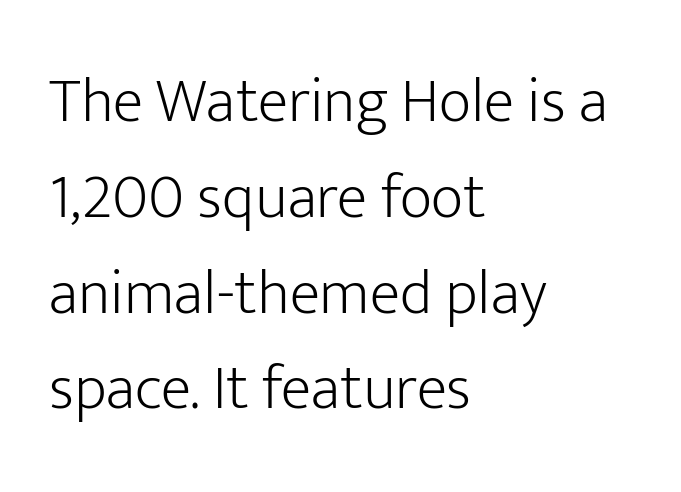
Do the characters align in a grid? No, the font is proportional. Nobody touched the tracking dial on this one. Check the space under the baseline: it is left empty. The passage shown is not bold in any degree. These lines are set flush left with a ragged right edge. In terms of leading, this rendering sits right in the middle.
